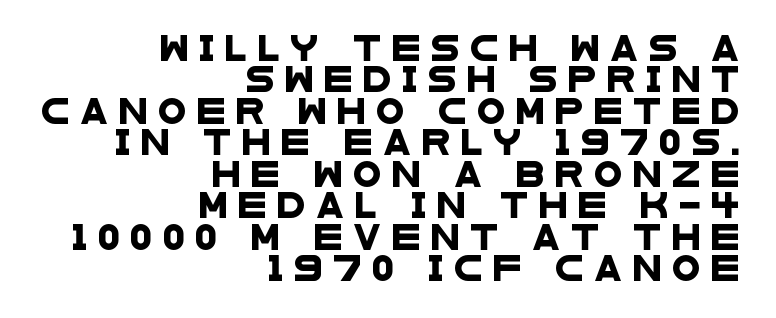
The image shows 26 px text type; set right-aligned, line spacing 1.21x, unusually wide letter spacing (+0.4 em), not underlined.
